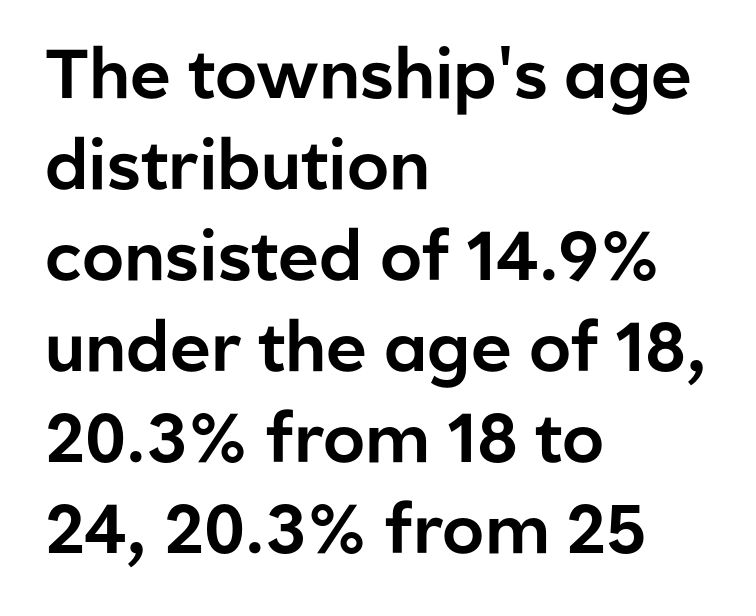
{"serif": "no", "italic": "no", "width": "normal", "stroke_contrast": "low", "x_height": "medium", "monospaced": "no", "underline": "no", "align": "left", "line_spacing": "normal", "line_spacing_ratio": 1.32, "letter_spacing": "normal", "letter_spacing_em": 0.0, "glyph_px": 69}
